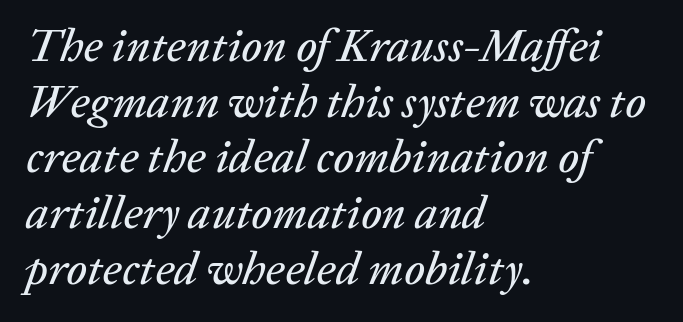
The image shows 46 px text type, italic (leaning right); set left-aligned, line spacing 1.21x, normal letter spacing, not underlined; low stroke contrast and a medium x-height.
